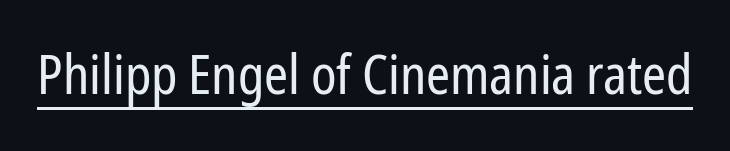
{"serif": "no", "italic": "no", "bold": "no", "weight": "regular", "width": "condensed", "stroke_contrast": "low", "x_height": "medium", "monospaced": "no", "underline": "yes", "letter_spacing": "normal", "letter_spacing_em": 0.0, "glyph_px": 54}
